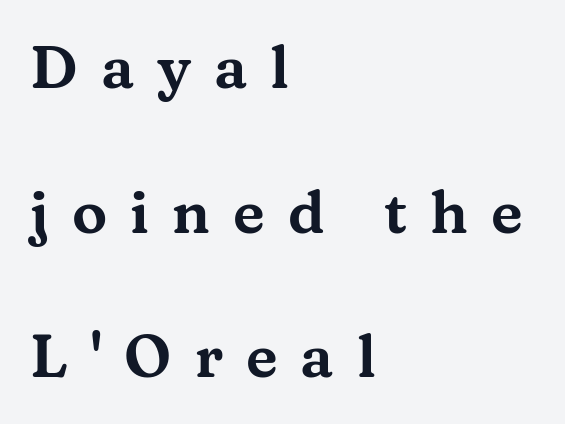
The leading is generous, giving the passage an open texture. The typesetter chose a ragged-right arrangement here. Unlike a clean sans, this face finishes its strokes with serifs. Looks like regular typesetting: each glyph gets only the width it needs.
